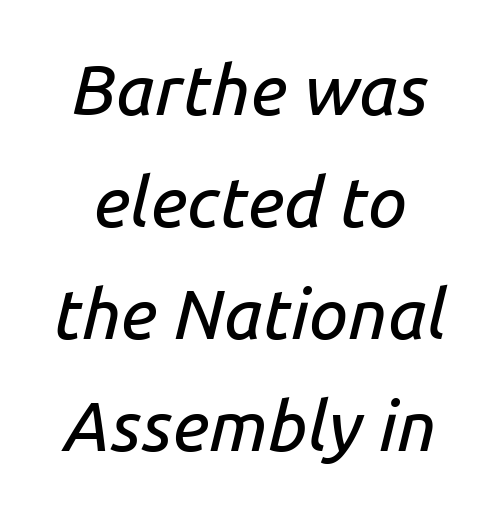
The image shows 70 px text type, italic (leaning right); set normal line spacing (1.6x), normal letter spacing, not underlined; low stroke contrast and a medium x-height.
